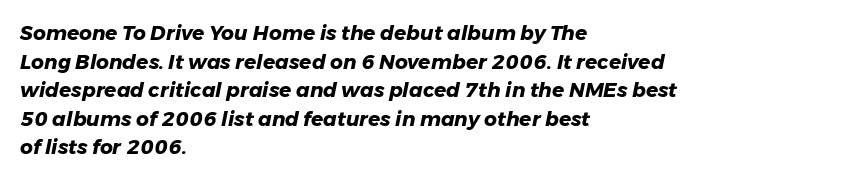
The image shows 20 px bold type, italic (leaning right); set left-aligned, normal line spacing (1.43x), normal letter spacing, not underlined.
